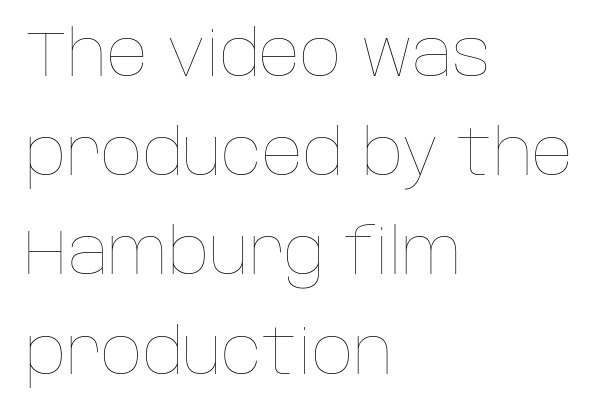
{"italic": "no", "bold": "no", "weight": "thin", "width": "normal", "stroke_contrast": "low", "x_height": "large", "monospaced": "no", "underline": "no", "align": "left", "line_spacing": "normal", "line_spacing_ratio": 1.55, "letter_spacing": "normal", "letter_spacing_em": 0.0, "glyph_px": 64}
